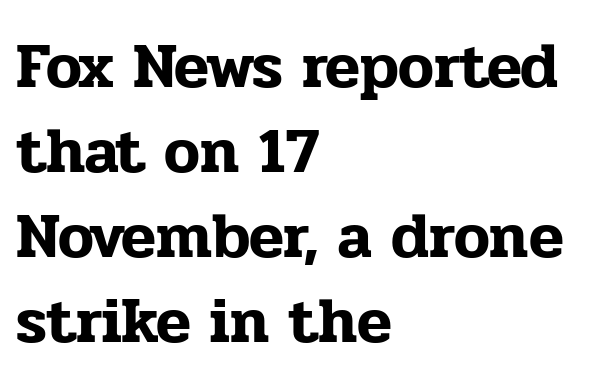
Q: Is the text italic (slanted)? A: No, it is upright.
Q: Is the typeface a serif or a sans-serif typeface? A: Serif.
Q: Is the text underlined? A: No.
Q: How is the paragraph aligned? A: Left-aligned.
Q: Is the spacing between letters normal or unusually wide? A: Normal.
Q: Is the spacing between lines tight, normal or loose? A: Normal.
Q: Width (condensed, normal, or wide)? A: Normal.
Q: Stroke contrast? A: Low.
Q: x-height? A: Medium.
Q: Monospaced? A: No.
